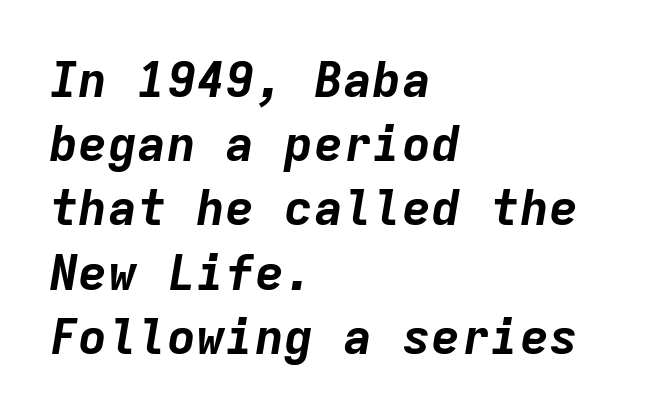
Quick note: italic. The passage shown stacks its lines at a standard gap. Each word holds together tightly as a unit, with standard inter-letter gaps. Honestly, there is no underline to notice here at all.
